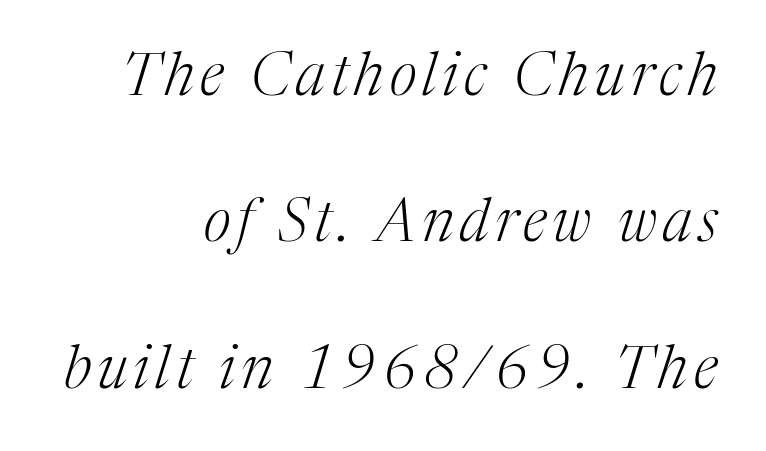
{"serif": "yes", "italic": "yes", "lean": "right", "slant_degrees": 17, "bold": "no", "weight": "light", "width": "normal", "stroke_contrast": "medium", "x_height": "medium", "monospaced": "no", "underline": "no", "align": "right", "line_spacing": "loose", "line_spacing_ratio": 2.48, "glyph_px": 59}
